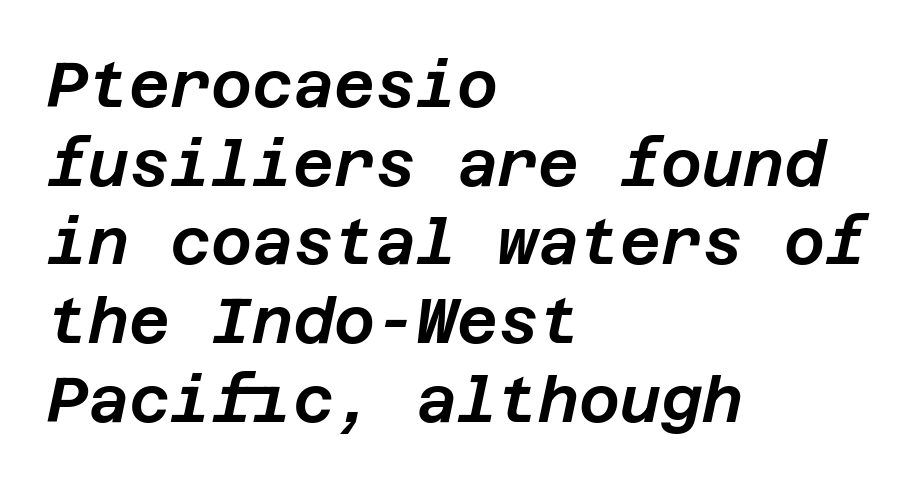
{"italic": "yes", "lean": "right", "slant_degrees": 12, "width": "normal", "stroke_contrast": "low", "x_height": "large", "underline": "no", "align": "left", "line_spacing": "normal", "line_spacing_ratio": 1.25, "letter_spacing": "normal", "letter_spacing_em": 0.0, "glyph_px": 63}
